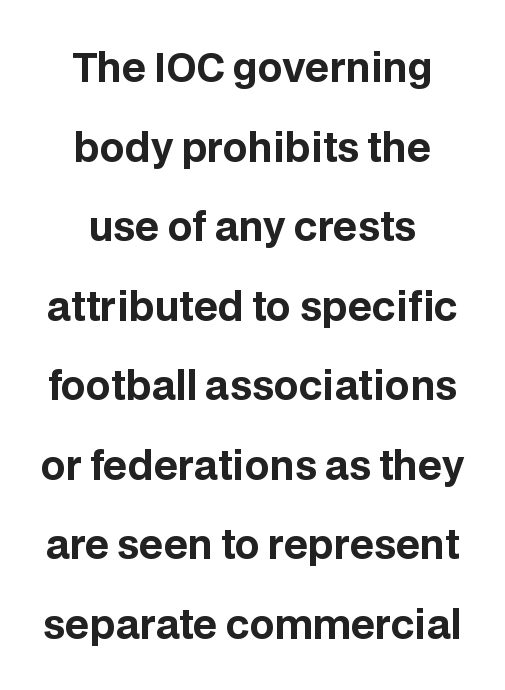
Horizontal alignment here is central, giving a formal, balanced look. Plain, unruled lines of type. Horizontal bands of white between lines are thick stripes. Words appear dense and cohesive because spacing is normal. A typesetter would call this proportional, since set widths differ per character.
